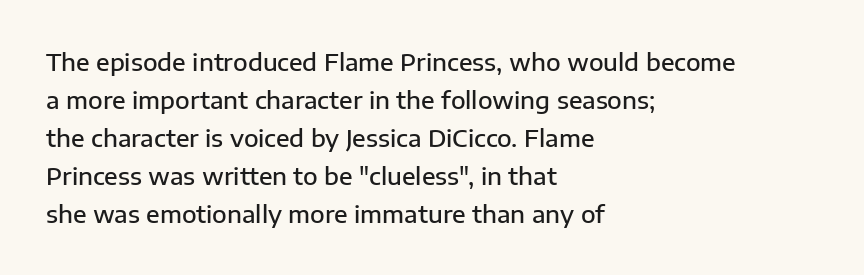
Q: Is the text bold? A: Semi-bold.
Q: Is the text italic (slanted)? A: No, it is upright.
Q: Is the text underlined? A: No.
Q: How is the paragraph aligned? A: Left-aligned.
Q: Is the spacing between letters normal or unusually wide? A: Normal.
Q: Is the spacing between lines tight, normal or loose? A: Normal.
